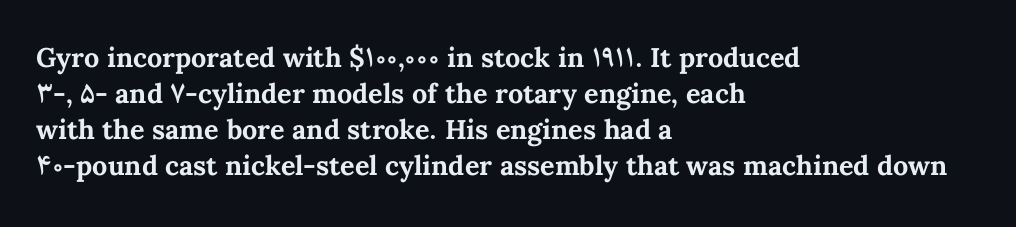
Is there much room between lines? A standard amount, neither cramped nor airy. This rendering features lettering with no underline. The typography opts for an upright posture over an oblique one. Standard letterfit; no display-style spreading of the glyphs. Line starts are locked; line ends wander. Heavy-handed strokes throughout: this text is bold.
